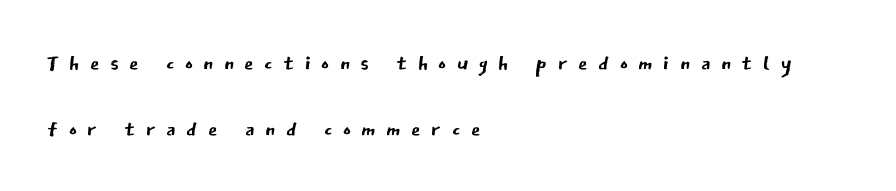
{"serif": "no", "italic": "no", "bold": "no", "weight": "regular", "width": "normal", "stroke_contrast": "low", "x_height": "medium", "monospaced": "no", "underline": "no", "align": "left", "line_spacing": "loose", "line_spacing_ratio": 2.2, "letter_spacing": "wide", "letter_spacing_em": 0.35, "glyph_px": 30}
